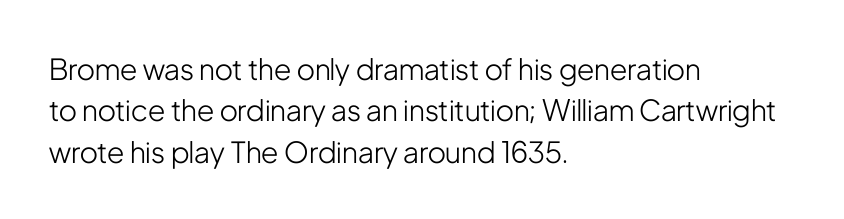
Looks like regular typesetting: each glyph gets only the width it needs. One glance says typical: line gaps are just what's usual. The paragraph has a hard left edge and a soft right edge. Posture: upright roman. Weight: regular or lighter.
